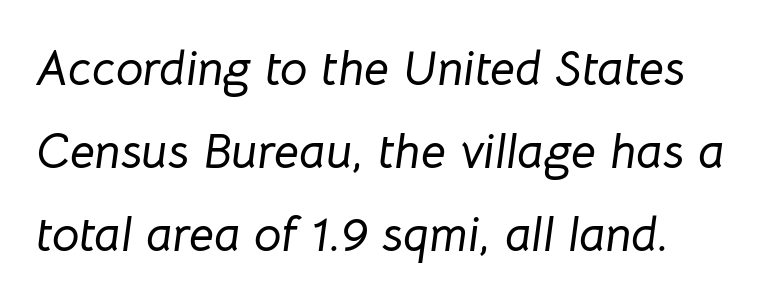
{"italic": "yes", "lean": "right", "slant_degrees": 8, "width": "normal", "stroke_contrast": "low", "x_height": "medium", "monospaced": "no", "underline": "no", "line_spacing": "normal", "line_spacing_ratio": 1.69, "letter_spacing": "normal", "letter_spacing_em": 0.0, "glyph_px": 49}
